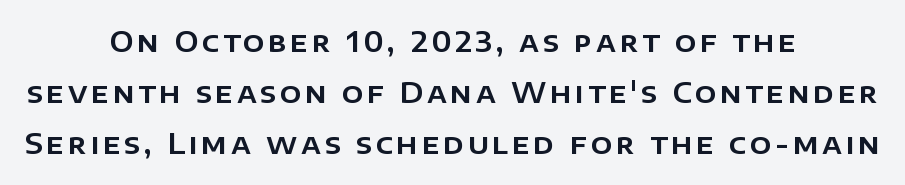
Character widths vary here, with narrow letters taking less room than wide ones. Descenders hang freely into open space. Where is the straight margin? There isn't one; the lines are centered. Observe the absence of serifs on each vertical stroke in this sample. Posture: upright roman.
